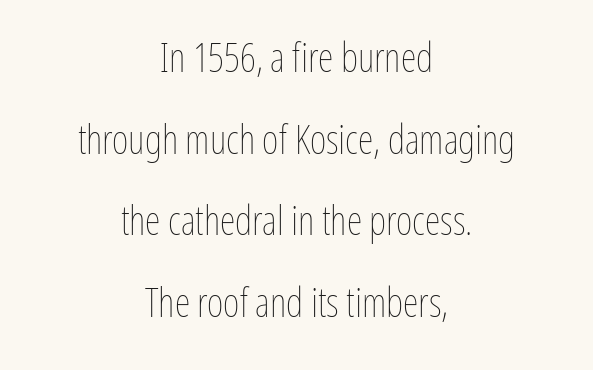
Q: Is the text bold? A: No.
Q: Is the text italic (slanted)? A: No, it is upright.
Q: Is the text underlined? A: No.
Q: How is the paragraph aligned? A: Centered.
Q: Is the spacing between letters normal or unusually wide? A: Normal.
Q: Is the spacing between lines tight, normal or loose? A: Loose.
Q: Width (condensed, normal, or wide)? A: Condensed.
Q: Stroke contrast? A: Low.
Q: x-height? A: Medium.
Q: Monospaced? A: No.
